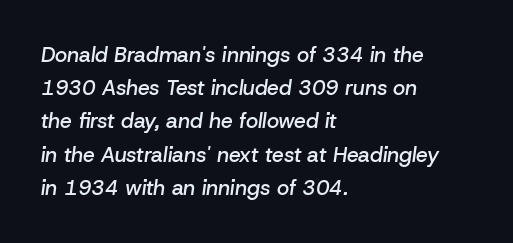
{"italic": "yes", "lean": "right", "slant_degrees": 8, "bold": "semi", "underline": "no", "align": "left", "line_spacing": "normal", "line_spacing_ratio": 1.58, "letter_spacing": "normal", "letter_spacing_em": 0.0, "glyph_px": 21}
